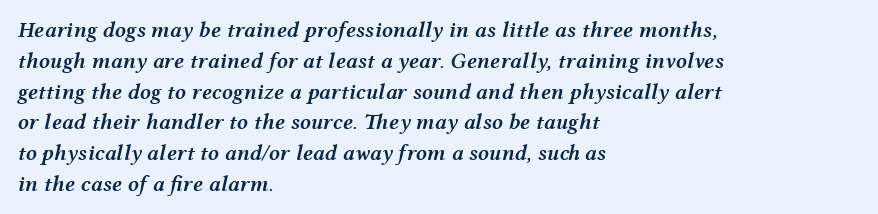
The image shows 22 px text type, italic (leaning right); set left-aligned, normal line spacing (1.4x), normal letter spacing, not underlined.
